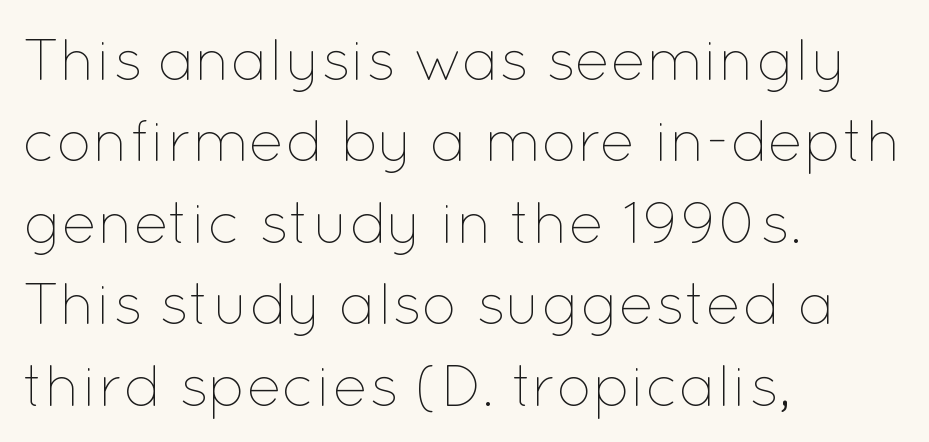
The block of text has a typical density, with ordinary space between rows. Decoration check: the copy has no underline. The weight would be labelled regular, book, light, or lighter still. Layout note: lines flush left.
